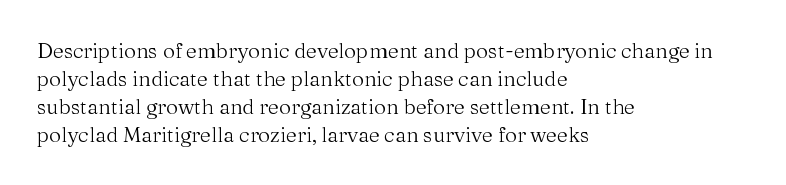
The image shows 21 px text type, upright; set left-aligned, normal line spacing (1.33x), normal letter spacing, not underlined.
